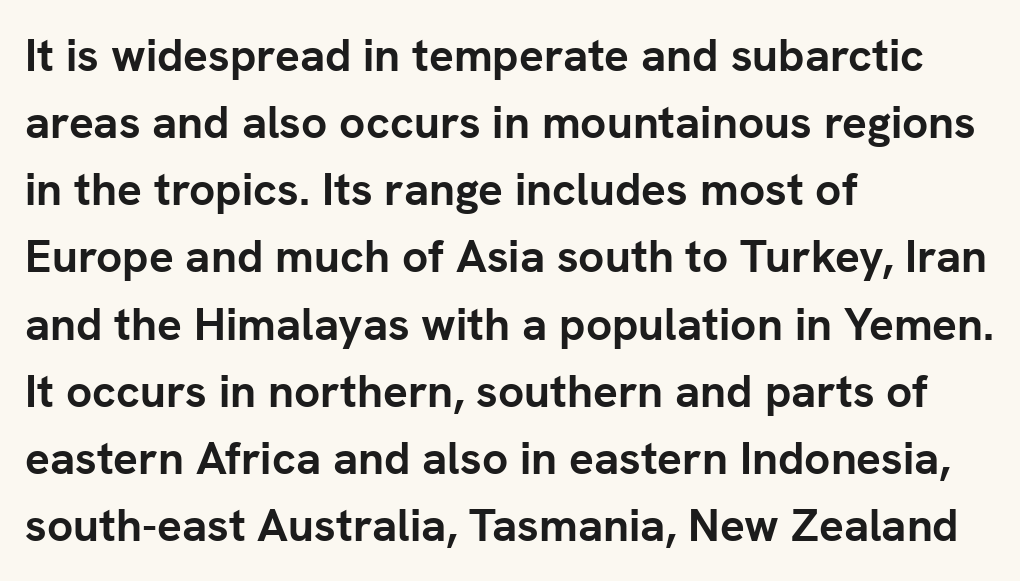
Q: Is the text bold? A: Yes.
Q: Is the text italic (slanted)? A: No, it is upright.
Q: Is the typeface a serif or a sans-serif typeface? A: Sans-serif.
Q: Is the text underlined? A: No.
Q: How is the paragraph aligned? A: Left-aligned.
Q: Is the spacing between letters normal or unusually wide? A: Normal.
Q: Is the spacing between lines tight, normal or loose? A: Normal.
Q: Width (condensed, normal, or wide)? A: Normal.
Q: Stroke contrast? A: Low.
Q: x-height? A: Medium.
Q: Monospaced? A: No.
